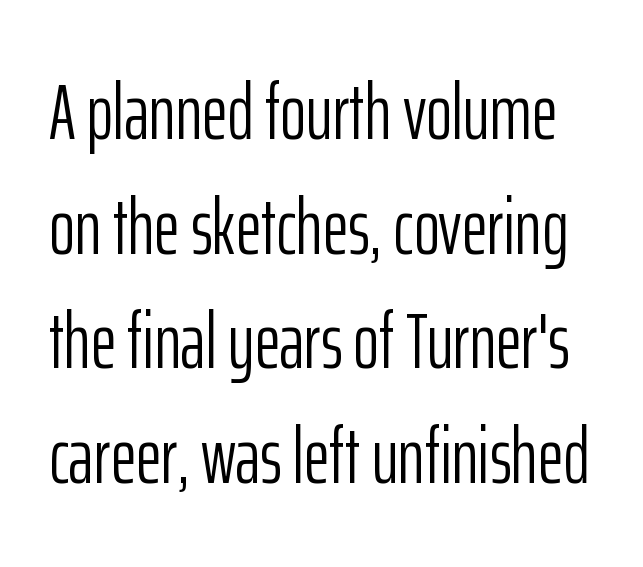
Q: Is the text bold? A: No.
Q: Is the text italic (slanted)? A: No, it is upright.
Q: Is the typeface a serif or a sans-serif typeface? A: Sans-serif.
Q: Is the text underlined? A: No.
Q: Is the spacing between letters normal or unusually wide? A: Normal.
Q: Is the spacing between lines tight, normal or loose? A: Normal.
Q: Width (condensed, normal, or wide)? A: Condensed.
Q: Stroke contrast? A: Low.
Q: x-height? A: Medium.
Q: Monospaced? A: No.
